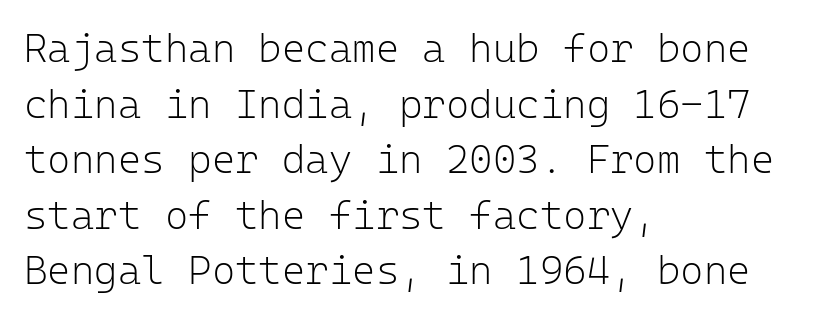
Is the block centered? No — it sits flush against the left margin. Think of a typewriter: that constant character pitch is what you see here. There is no visible air inserted between adjacent glyphs. The space between consecutive lines is moderate. A quiet, ordinary-to-light weight characterises the typeface. Check where the strokes stop: nothing finishes them off — pure sans.
